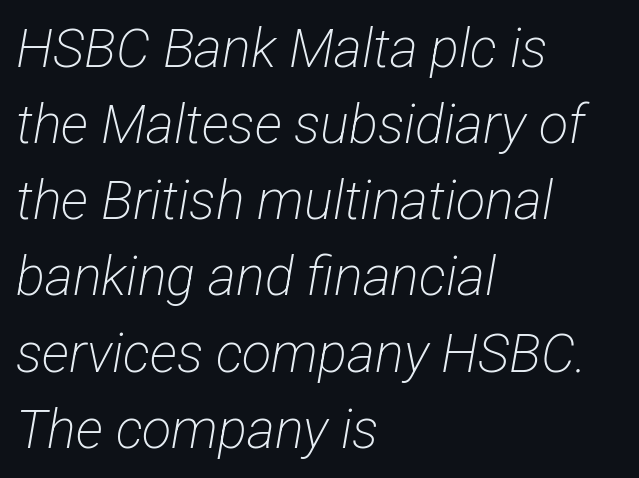
The image shows 54 px light, condensed sans-serif type; set left-aligned, normal line spacing (1.41x), normal letter spacing, not underlined; low stroke contrast and a medium x-height.
